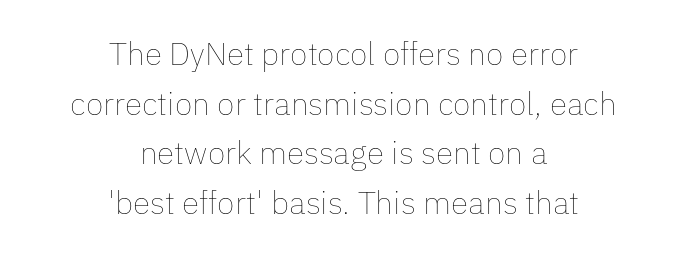
The letters stand straight up with perfectly vertical stems. Ink coverage per letter is moderate at most. Anything drawn beneath the words? Only blank space. Visually the block forms a symmetrical silhouette, jagged on both flanks.
